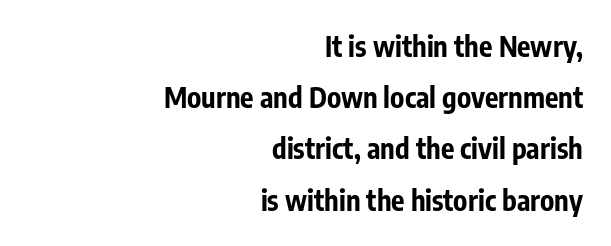
Note the varied advance widths — an 'i' is clearly narrower than an 'm'. How heavy is the stroke? Heavy — this is a bold. Teacher's note: observe the even right margin — that is flush-right alignment. This rendering features lettering with no underline. This sample uses an upright cut, with every glyph sitting square on the baseline. The face used here is rendered with its standard letterfit.
